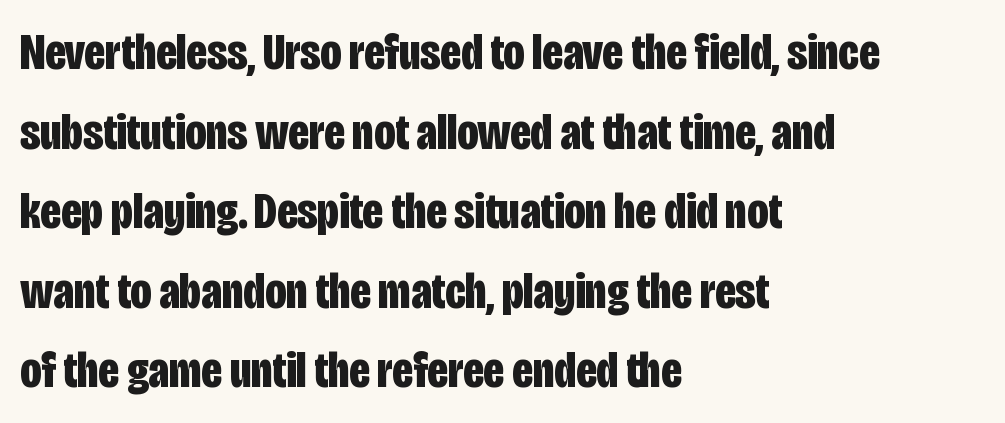
Q: Is the text bold? A: Yes.
Q: Is the text italic (slanted)? A: No, it is upright.
Q: Is the typeface a serif or a sans-serif typeface? A: Sans-serif.
Q: Is the text underlined? A: No.
Q: How is the paragraph aligned? A: Left-aligned.
Q: Is the spacing between letters normal or unusually wide? A: Normal.
Q: Is the spacing between lines tight, normal or loose? A: Normal.
Q: Width (condensed, normal, or wide)? A: Condensed.
Q: Stroke contrast? A: Low.
Q: x-height? A: Large.
Q: Monospaced? A: No.
